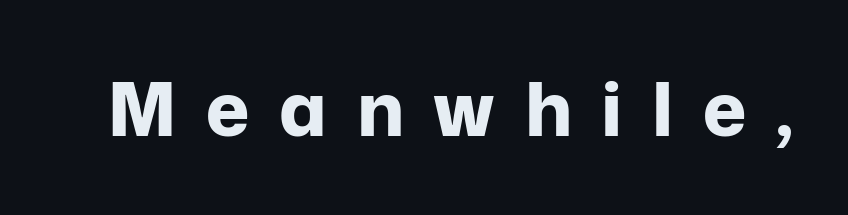
{"serif": "no", "italic": "no", "bold": "yes", "weight": "bold", "width": "normal", "stroke_contrast": "low", "x_height": "medium", "monospaced": "no", "underline": "no", "letter_spacing": "wide", "letter_spacing_em": 0.4, "glyph_px": 74}
